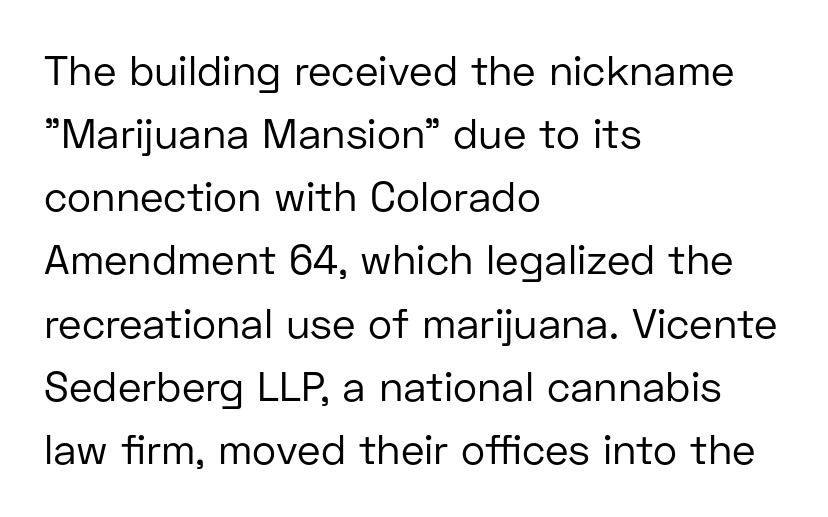
{"serif": "no", "italic": "no", "bold": "no", "weight": "regular", "width": "normal", "stroke_contrast": "low", "x_height": "medium", "monospaced": "no", "underline": "no", "align": "left", "line_spacing": "normal", "line_spacing_ratio": 1.54, "letter_spacing": "normal", "letter_spacing_em": 0.0, "glyph_px": 41}
